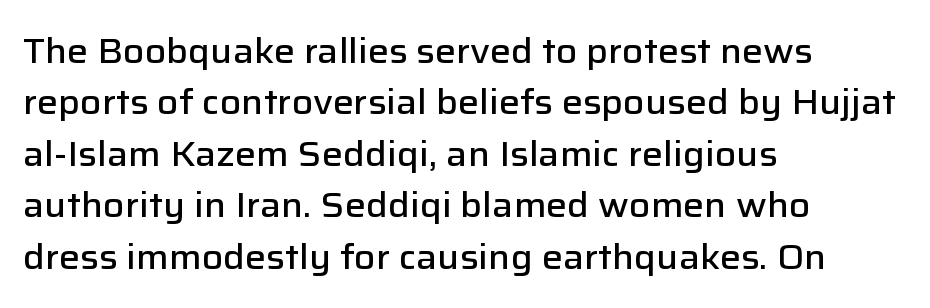
The image shows 35 px semibold sans-serif type, upright; set left-aligned, normal line spacing (1.47x), normal letter spacing, not underlined; low stroke contrast and a medium x-height.
